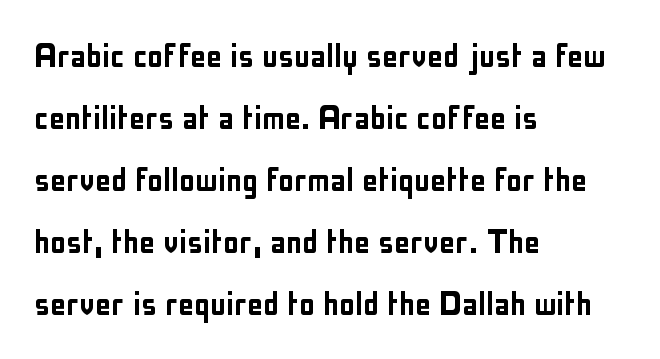
The image shows 40 px condensed sans-serif type, upright; set left-aligned, normal line spacing (1.55x), normal letter spacing, not underlined; low stroke contrast and a medium x-height.
